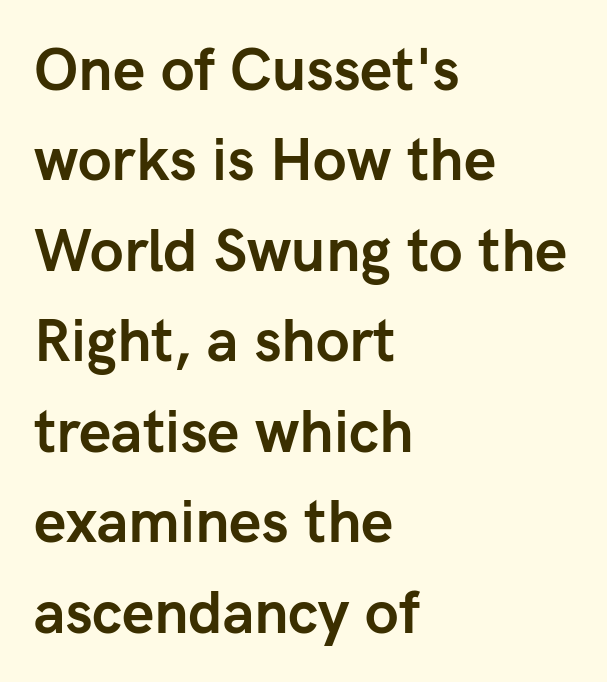
Q: Is the text bold? A: Yes.
Q: Is the text italic (slanted)? A: No, it is upright.
Q: Is the typeface a serif or a sans-serif typeface? A: Sans-serif.
Q: Is the text underlined? A: No.
Q: How is the paragraph aligned? A: Left-aligned.
Q: Is the spacing between letters normal or unusually wide? A: Normal.
Q: Is the spacing between lines tight, normal or loose? A: Normal.
Q: Width (condensed, normal, or wide)? A: Normal.
Q: Stroke contrast? A: Low.
Q: x-height? A: Medium.
Q: Monospaced? A: No.
